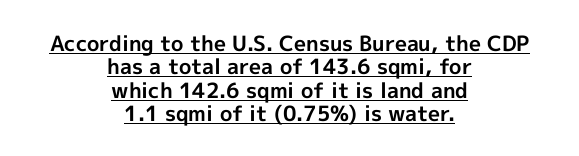
{"italic": "no", "bold": "yes", "underline": "yes", "align": "center", "line_spacing": "tight", "line_spacing_ratio": 1.11, "letter_spacing": "normal", "letter_spacing_em": 0.0, "glyph_px": 21}
